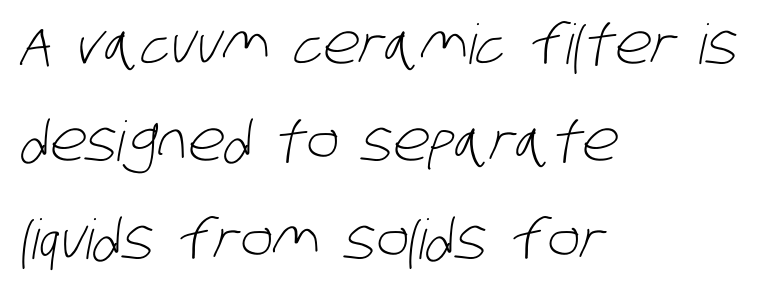
Weight class: somewhere from thin through regular. Where is the straight margin? On the left. Tracking here is standard; glyphs follow each other at the usual distance. Underline: absent. Regarding serifs, this sample does without them. You could not count columns in this text — the font is proportionally spaced.
